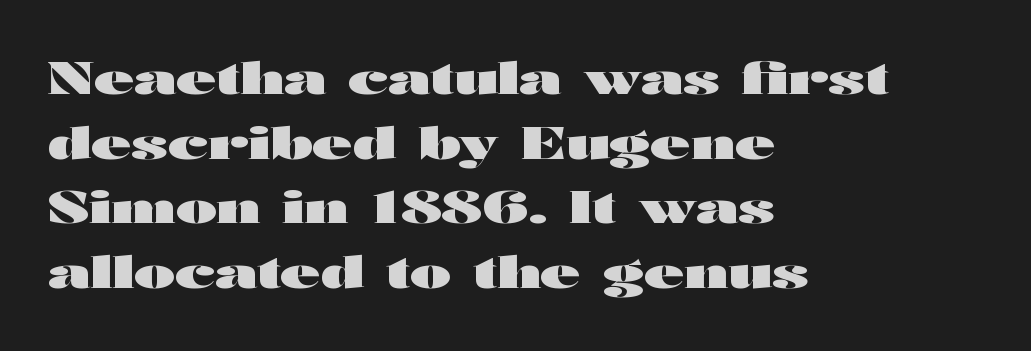
The image shows 44 px heavy, wide type, upright; set left-aligned, normal line spacing (1.47x), normal letter spacing, not underlined; high stroke contrast and a medium x-height.
